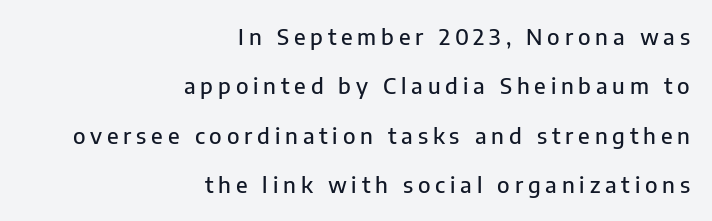
Q: Is the text italic (slanted)? A: No, it is upright.
Q: Is the text underlined? A: No.
Q: How is the paragraph aligned? A: Right-aligned.
Q: Is the spacing between letters normal or unusually wide? A: Unusually wide.
Q: Is the spacing between lines tight, normal or loose? A: Loose.
